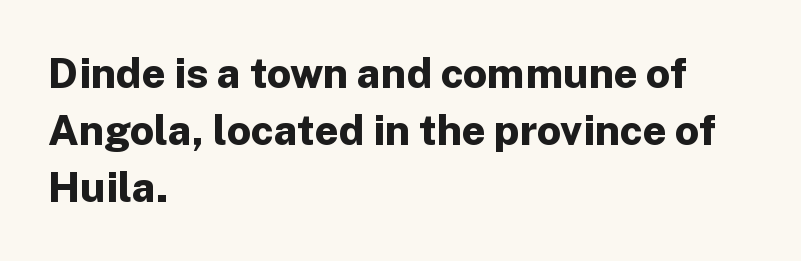
The ragged edge is on the right, which tells us the setting is flush left. The glyphs in this specimen are sans serif. Anything drawn beneath the words? Only blank space. Nope, not italic — everything's standing straight. The rendering uses a moderate line-height, typical for paragraphs.
